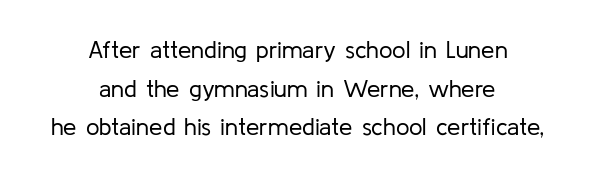
Leftover space on each line is divided equally before and after the words. Unbolded letterforms with no extra heft. Unlike italic type, these characters show no tilt at all. A typesetter would call this leading conventional body-copy spacing. Default kerning and tracking; the words read as compact shapes.
